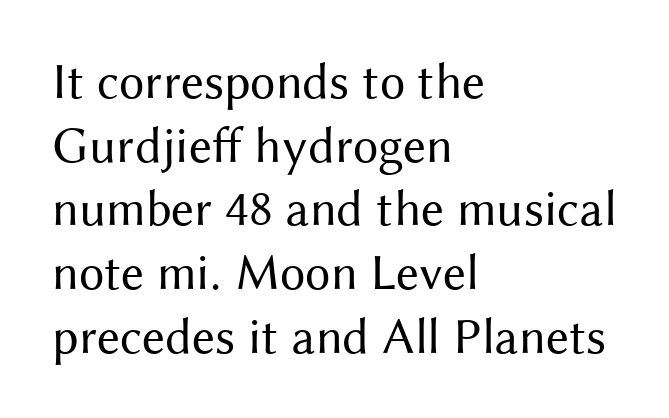
Q: Is the text bold? A: No.
Q: Is the text italic (slanted)? A: No, it is upright.
Q: Is the typeface a serif or a sans-serif typeface? A: Sans-serif.
Q: Is the text underlined? A: No.
Q: How is the paragraph aligned? A: Left-aligned.
Q: Is the spacing between letters normal or unusually wide? A: Normal.
Q: Is the spacing between lines tight, normal or loose? A: Normal.
Q: Width (condensed, normal, or wide)? A: Normal.
Q: Stroke contrast? A: Medium.
Q: x-height? A: Medium.
Q: Monospaced? A: No.
